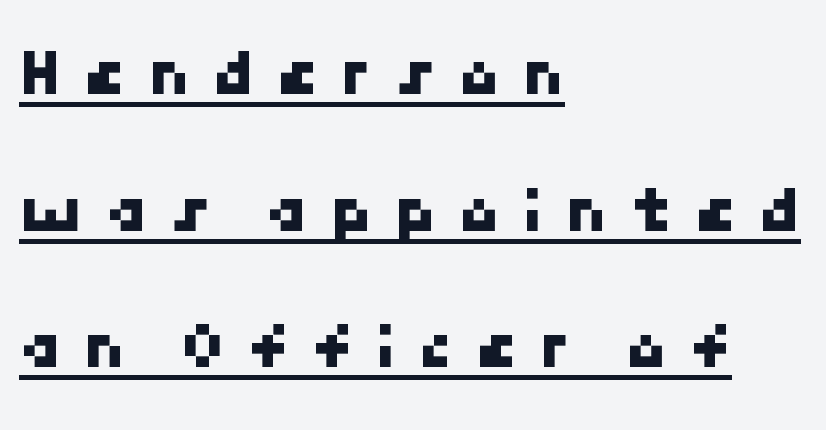
Q: Is the typeface a serif or a sans-serif typeface? A: Sans-serif.
Q: Is the text underlined? A: Yes.
Q: How is the paragraph aligned? A: Left-aligned.
Q: Is the spacing between letters normal or unusually wide? A: Unusually wide.
Q: Is the spacing between lines tight, normal or loose? A: Loose.
Q: Width (condensed, normal, or wide)? A: Normal.
Q: Stroke contrast? A: Low.
Q: x-height? A: Medium.
